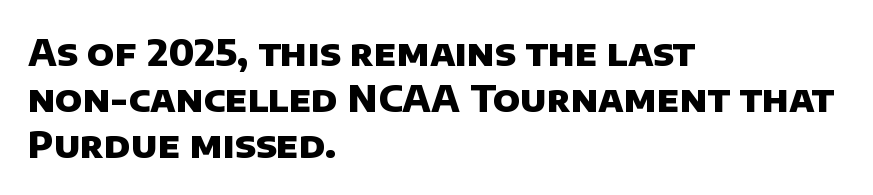
Q: Is the text bold? A: Yes.
Q: Is the typeface a serif or a sans-serif typeface? A: Sans-serif.
Q: Is the text underlined? A: No.
Q: How is the paragraph aligned? A: Left-aligned.
Q: Is the spacing between letters normal or unusually wide? A: Normal.
Q: Is the spacing between lines tight, normal or loose? A: Normal.
Q: Width (condensed, normal, or wide)? A: Normal.
Q: Stroke contrast? A: Low.
Q: x-height? A: Large.
Q: Monospaced? A: No.
